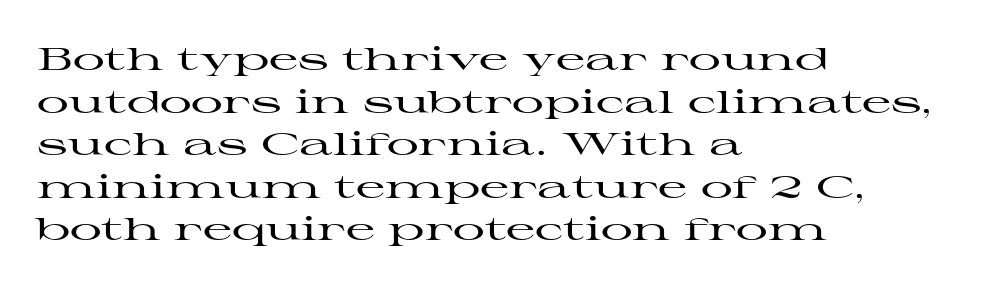
Q: Is the text italic (slanted)? A: No, it is upright.
Q: Is the typeface a serif or a sans-serif typeface? A: Serif.
Q: Is the text underlined? A: No.
Q: How is the paragraph aligned? A: Left-aligned.
Q: Is the spacing between letters normal or unusually wide? A: Normal.
Q: Is the spacing between lines tight, normal or loose? A: Normal.
Q: Width (condensed, normal, or wide)? A: Wide.
Q: Stroke contrast? A: High.
Q: x-height? A: Medium.
Q: Monospaced? A: No.
